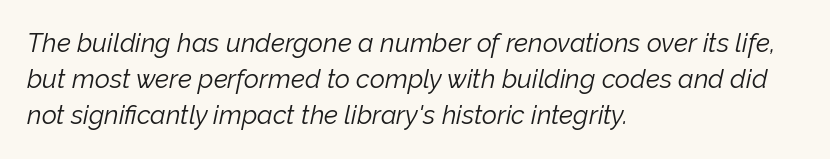
Q: Is the text bold? A: No.
Q: Is the text italic (slanted)? A: Yes, it leans right by about 12 degrees.
Q: Is the text underlined? A: No.
Q: How is the paragraph aligned? A: Left-aligned.
Q: Is the spacing between letters normal or unusually wide? A: Normal.
Q: Is the spacing between lines tight, normal or loose? A: Normal.
